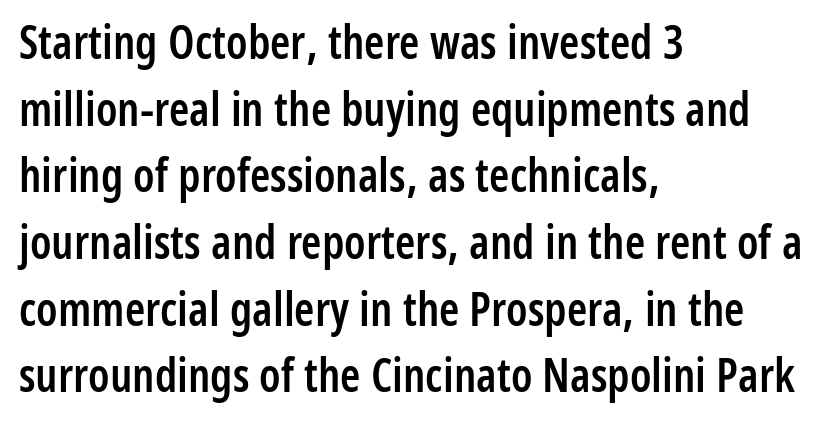
Q: Is the text bold? A: Semi-bold.
Q: Is the text italic (slanted)? A: No, it is upright.
Q: Is the typeface a serif or a sans-serif typeface? A: Sans-serif.
Q: Is the text underlined? A: No.
Q: How is the paragraph aligned? A: Left-aligned.
Q: Is the spacing between letters normal or unusually wide? A: Normal.
Q: Is the spacing between lines tight, normal or loose? A: Normal.
Q: Width (condensed, normal, or wide)? A: Condensed.
Q: Stroke contrast? A: Low.
Q: x-height? A: Medium.
Q: Monospaced? A: No.
